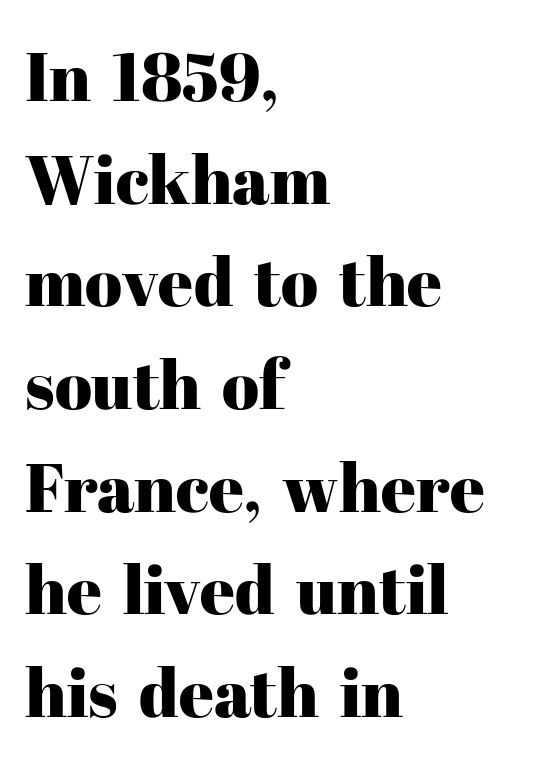
{"serif": "yes", "italic": "no", "width": "normal", "stroke_contrast": "high", "x_height": "medium", "monospaced": "no", "underline": "no", "align": "left", "line_spacing": "normal", "line_spacing_ratio": 1.51, "letter_spacing": "normal", "letter_spacing_em": 0.0, "glyph_px": 68}
